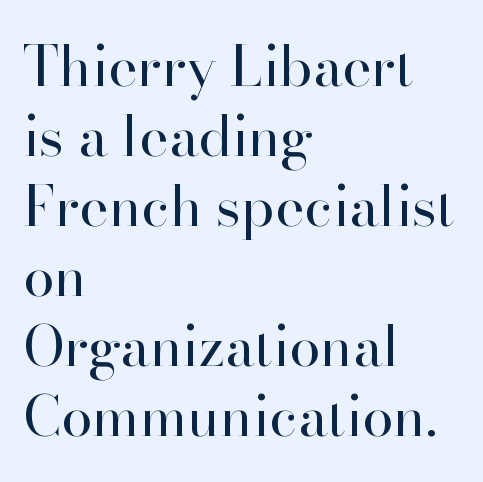
The image shows 56 px regular-weight serif type, upright; set left-aligned, normal line spacing (1.25x), normal letter spacing, not underlined; high stroke contrast and a small x-height.
